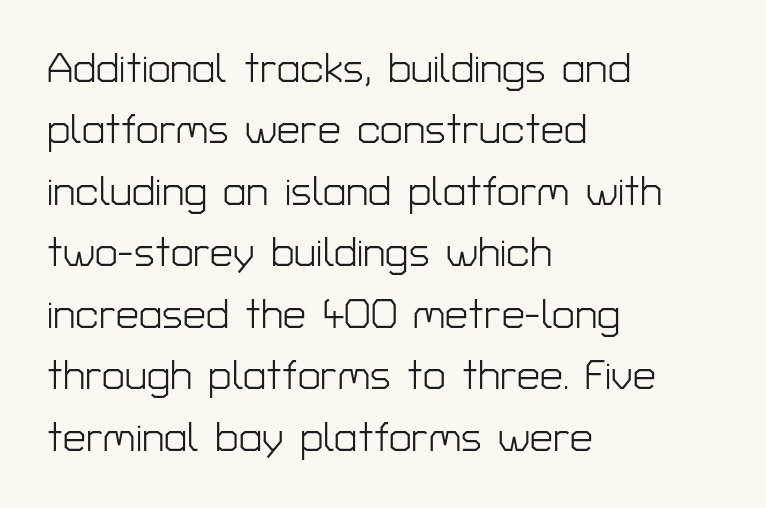
These lines are set flush left with a ragged right edge. Think of a printed novel: that variable character pitch is what you see here. Type without underlining. Interline gaps are of average width in this sample.
